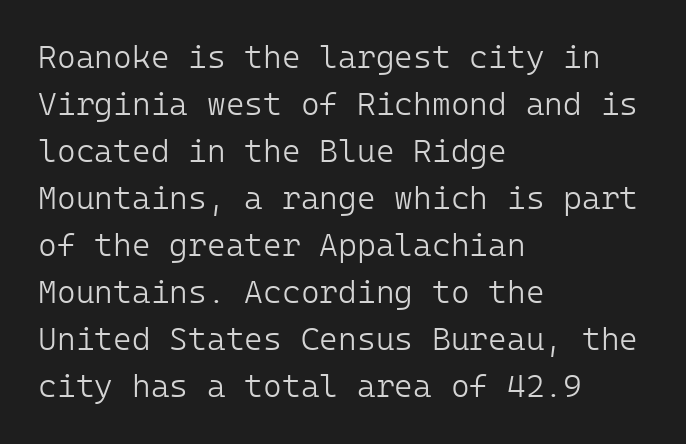
Letters have the restrained weight of plain body copy at most. The text block is weighted toward the left margin, trailing off unevenly rightward. Each new line begins a customary step beneath the previous one. Glance below the letters and you will spot only blank space. The type sits square on the baseline with zero lean. Here the glyphs are tracked normally, forming tight word shapes.
